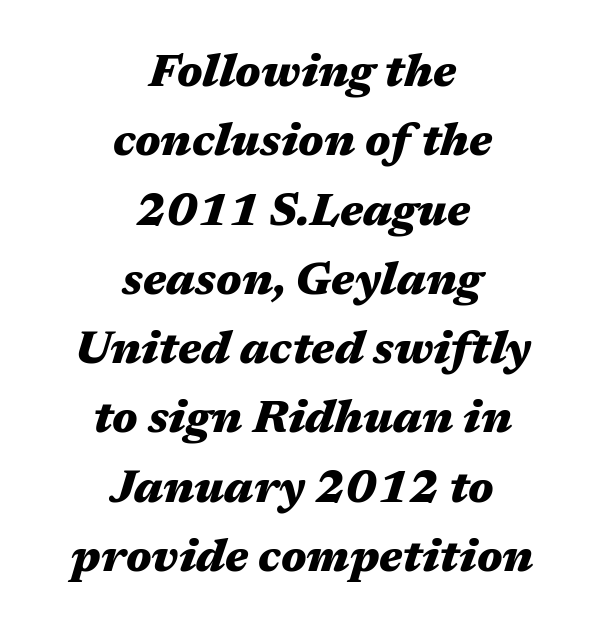
Q: Is the text bold? A: Yes.
Q: Is the text italic (slanted)? A: Yes, it leans right by about 17 degrees.
Q: Is the text underlined? A: No.
Q: How is the paragraph aligned? A: Centered.
Q: Is the spacing between letters normal or unusually wide? A: Normal.
Q: Is the spacing between lines tight, normal or loose? A: Normal.
Q: Width (condensed, normal, or wide)? A: Wide.
Q: Stroke contrast? A: Medium.
Q: x-height? A: Medium.
Q: Monospaced? A: No.
